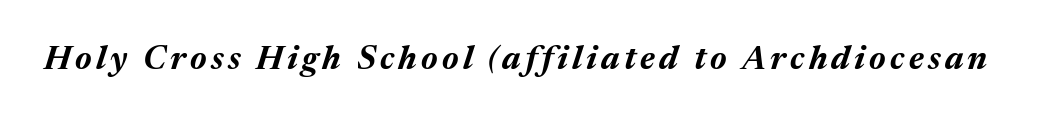
Chunky letters — that's bold for sure. Yep, that's italic — everything's leaning. The rendering uses natural spacing where letterforms have individual widths. Rule under the text: the space is simply empty.
